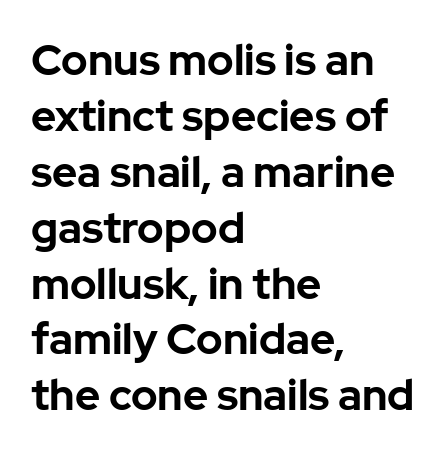
The image shows 43 px bold sans-serif type, upright; set left-aligned, normal line spacing (1.3x), normal letter spacing, not underlined; low stroke contrast and a medium x-height.
